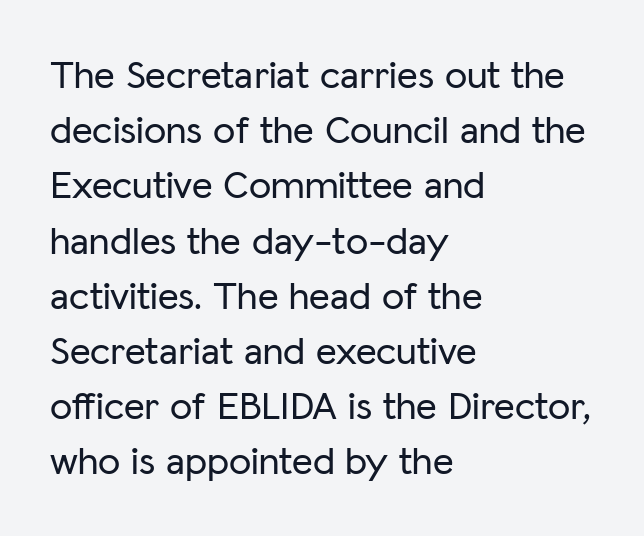
Q: Is the text italic (slanted)? A: No, it is upright.
Q: Is the typeface a serif or a sans-serif typeface? A: Sans-serif.
Q: Is the text underlined? A: No.
Q: How is the paragraph aligned? A: Left-aligned.
Q: Is the spacing between letters normal or unusually wide? A: Normal.
Q: Is the spacing between lines tight, normal or loose? A: Normal.
Q: Width (condensed, normal, or wide)? A: Normal.
Q: Stroke contrast? A: Low.
Q: x-height? A: Medium.
Q: Monospaced? A: No.
